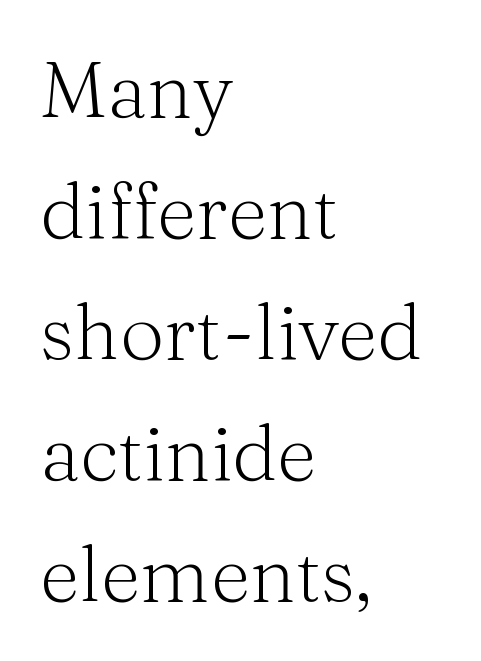
The image shows 78 px light serif type, upright; set left-aligned, normal line spacing (1.55x), normal letter spacing, not underlined; medium stroke contrast and a medium x-height.
